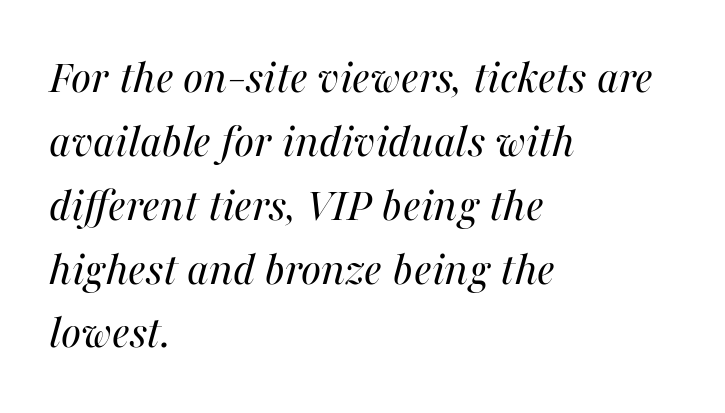
{"italic": "yes", "lean": "right", "slant_degrees": 16, "bold": "no", "weight": "regular", "width": "normal", "stroke_contrast": "medium", "x_height": "medium", "monospaced": "no", "underline": "no", "align": "left", "line_spacing": "normal", "line_spacing_ratio": 1.33, "letter_spacing": "normal", "letter_spacing_em": 0.0, "glyph_px": 48}
